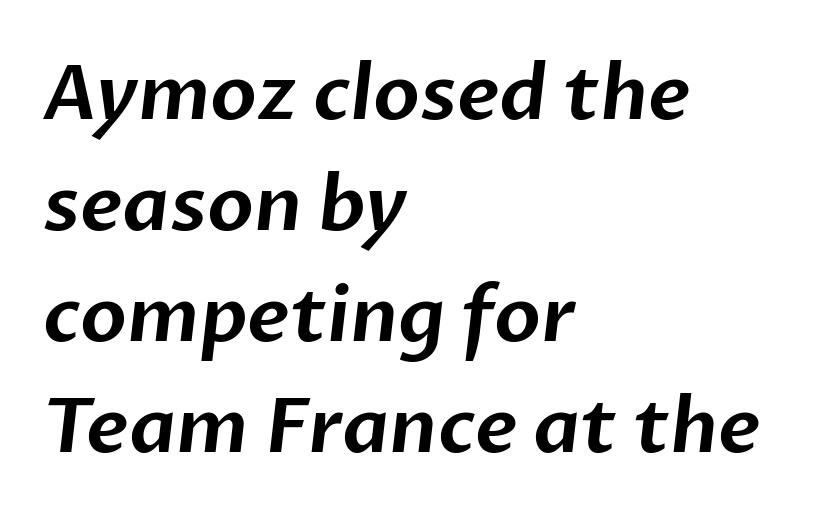
Q: Is the typeface a serif or a sans-serif typeface? A: Sans-serif.
Q: Is the text underlined? A: No.
Q: How is the paragraph aligned? A: Left-aligned.
Q: Is the spacing between letters normal or unusually wide? A: Normal.
Q: Is the spacing between lines tight, normal or loose? A: Normal.
Q: Width (condensed, normal, or wide)? A: Normal.
Q: Stroke contrast? A: Low.
Q: x-height? A: Medium.
Q: Monospaced? A: No.
